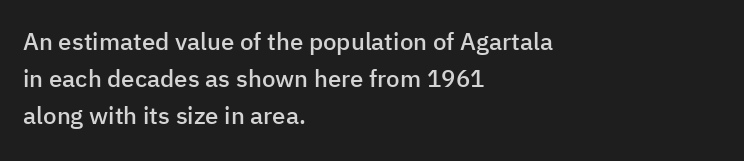
If you measured baseline to baseline, you'd find a middling distance. Summary of weight: moderately heavy, a semibold. Horizontal alignment here is leftward, the default for most running prose. Beneath every word, the page is bare.
